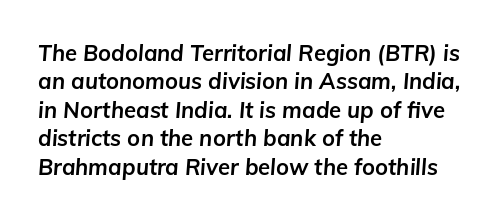
The image shows 22 px bold type, italic (leaning right); set left-aligned, normal line spacing (1.29x), normal letter spacing, not underlined.
